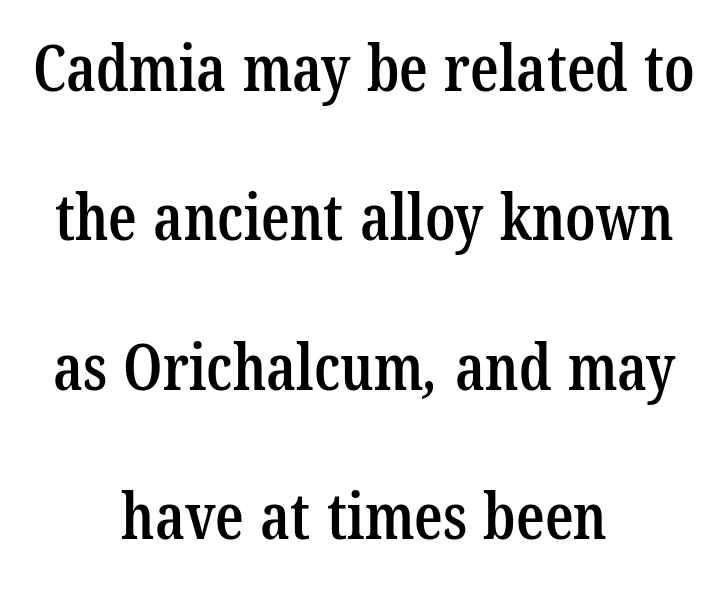
{"serif": "yes", "bold": "semi", "weight": "semibold", "width": "condensed", "stroke_contrast": "low", "x_height": "medium", "monospaced": "no", "underline": "no", "align": "center", "line_spacing": "loose", "line_spacing_ratio": 2.37, "letter_spacing": "normal", "letter_spacing_em": 0.0, "glyph_px": 63}
